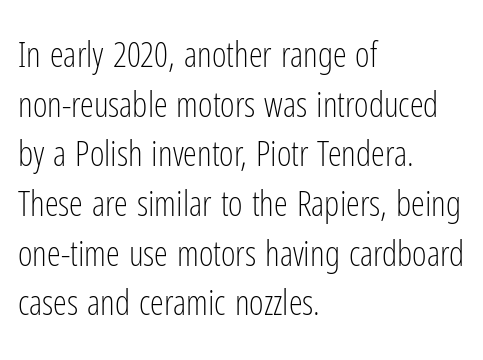
{"serif": "no", "italic": "no", "bold": "no", "weight": "light", "width": "condensed", "stroke_contrast": "low", "x_height": "medium", "monospaced": "no", "underline": "no", "align": "left", "line_spacing": "normal", "line_spacing_ratio": 1.42, "letter_spacing": "normal", "letter_spacing_em": 0.0, "glyph_px": 35}
